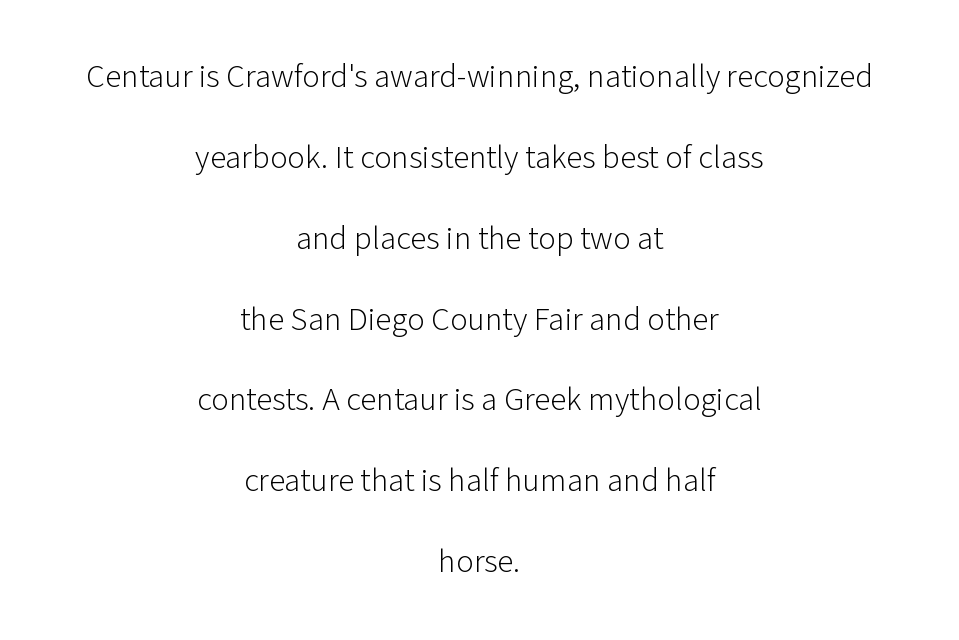
Lines of text with bare space underneath. Looks like regular typesetting: each glyph gets only the width it needs. Serifs: no, the terminals of the letterforms are clean. The letters stand upright; this is a roman face. This sample uses plain, unmodified letter spacing. The strokes carry an ordinary text weight at most.
